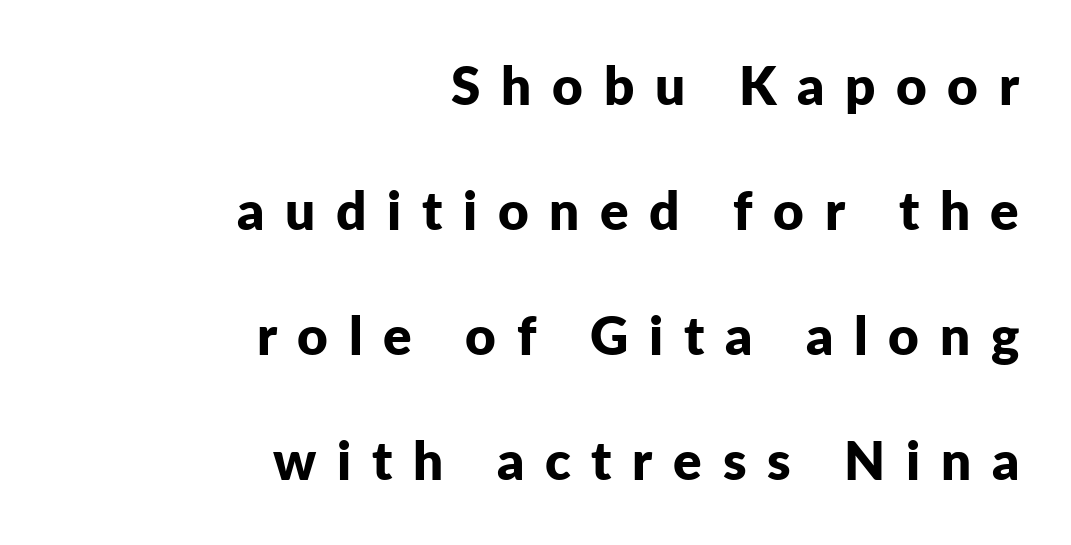
{"serif": "no", "italic": "no", "bold": "yes", "weight": "bold", "width": "normal", "stroke_contrast": "low", "x_height": "medium", "monospaced": "no", "underline": "no", "align": "right", "line_spacing": "loose", "line_spacing_ratio": 2.36, "letter_spacing": "wide", "letter_spacing_em": 0.39, "glyph_px": 53}
